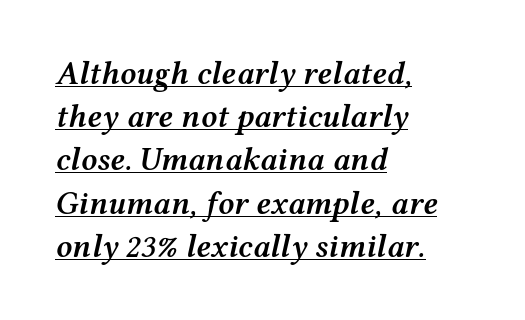
Q: Is the text bold? A: Semi-bold.
Q: Is the text italic (slanted)? A: Yes, it leans right by about 12 degrees.
Q: Is the text underlined? A: Yes.
Q: How is the paragraph aligned? A: Left-aligned.
Q: Is the spacing between letters normal or unusually wide? A: Normal.
Q: Is the spacing between lines tight, normal or loose? A: Normal.
Q: Width (condensed, normal, or wide)? A: Wide.
Q: Stroke contrast? A: Medium.
Q: x-height? A: Medium.
Q: Monospaced? A: No.
